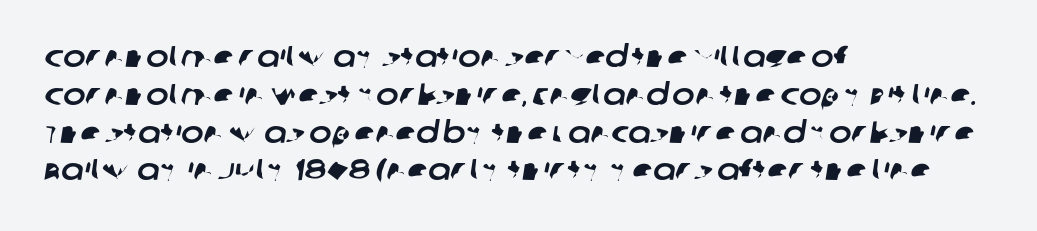
Q: Is the typeface a serif or a sans-serif typeface? A: Sans-serif.
Q: Is the text underlined? A: No.
Q: How is the paragraph aligned? A: Left-aligned.
Q: Is the spacing between letters normal or unusually wide? A: Normal.
Q: Is the spacing between lines tight, normal or loose? A: Normal.
Q: Width (condensed, normal, or wide)? A: Normal.
Q: Stroke contrast? A: Low.
Q: x-height? A: Large.
Q: Monospaced? A: No.
